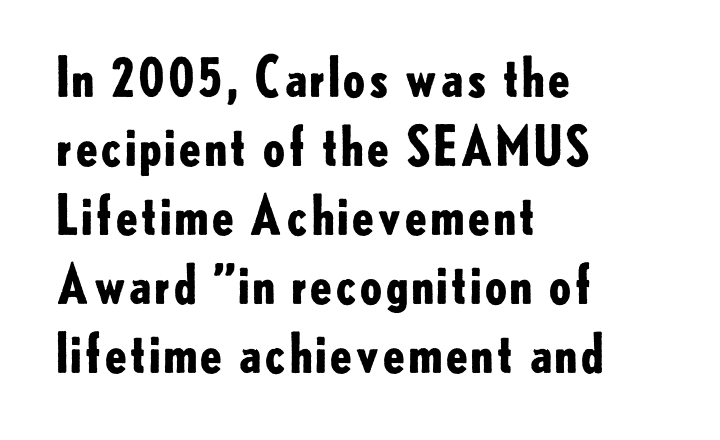
The image shows 53 px bold sans-serif type, upright; set left-aligned, normal line spacing (1.3x), normal letter spacing, not underlined; low stroke contrast and a small x-height.
